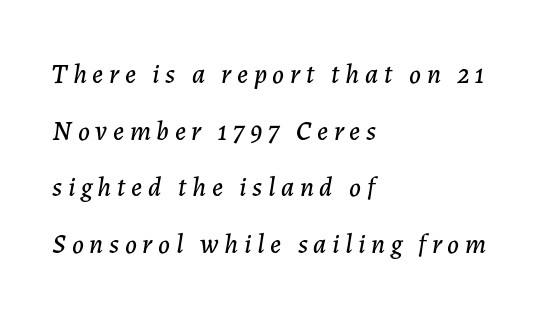
The image shows 27 px text type, italic (leaning right); set left-aligned, loose line spacing (2.1x), unusually wide letter spacing (+0.21 em), not underlined.
